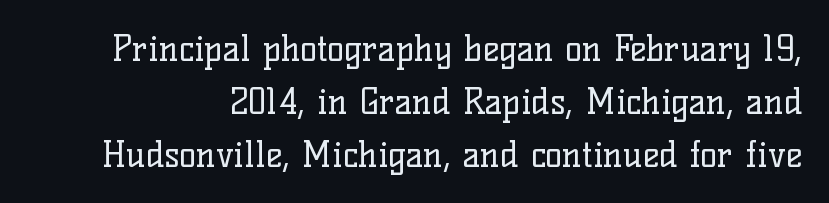
{"serif": "yes", "italic": "no", "bold": "no", "weight": "regular", "width": "normal", "stroke_contrast": "low", "x_height": "medium", "monospaced": "no", "underline": "no", "line_spacing": "normal", "line_spacing_ratio": 1.51, "letter_spacing": "normal", "letter_spacing_em": 0.0, "glyph_px": 35}
